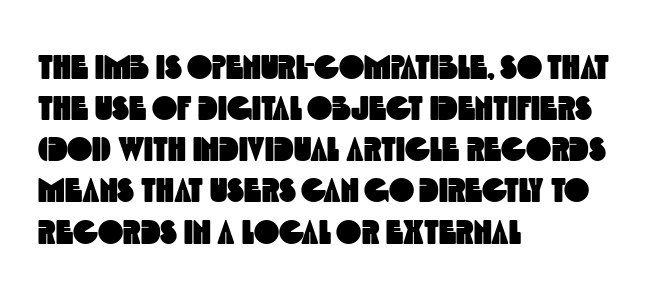
The image shows 34 px condensed sans-serif type; set left-aligned, line spacing 1.21x, normal letter spacing, not underlined; a large x-height.
